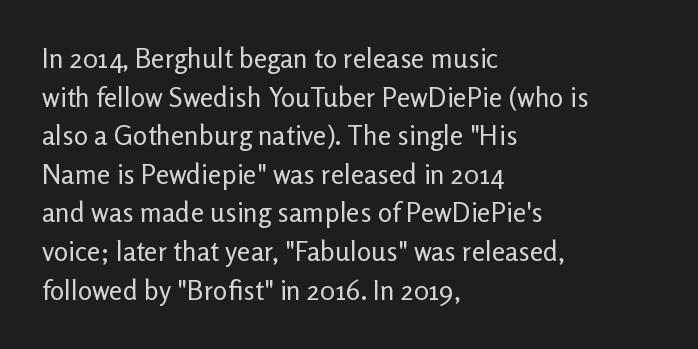
{"italic": "no", "bold": "no", "underline": "no", "align": "left", "line_spacing": "normal", "line_spacing_ratio": 1.43, "letter_spacing": "normal", "letter_spacing_em": 0.0, "glyph_px": 27}
